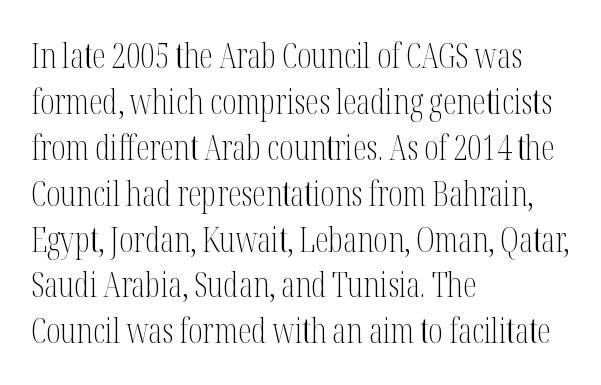
Q: Is the text bold? A: No.
Q: Is the text italic (slanted)? A: No, it is upright.
Q: Is the typeface a serif or a sans-serif typeface? A: Serif.
Q: Is the text underlined? A: No.
Q: How is the paragraph aligned? A: Left-aligned.
Q: Is the spacing between letters normal or unusually wide? A: Normal.
Q: Is the spacing between lines tight, normal or loose? A: Normal.
Q: Width (condensed, normal, or wide)? A: Condensed.
Q: Stroke contrast? A: Medium.
Q: x-height? A: Medium.
Q: Monospaced? A: No.
